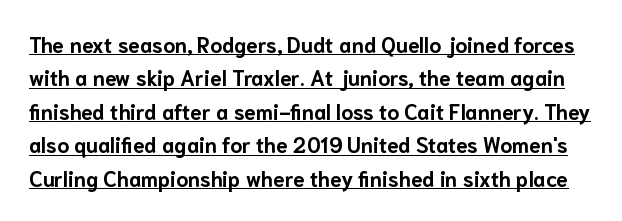
Q: Is the text bold? A: Yes.
Q: Is the text italic (slanted)? A: No, it is upright.
Q: Is the text underlined? A: Yes.
Q: Is the spacing between letters normal or unusually wide? A: Normal.
Q: Is the spacing between lines tight, normal or loose? A: Normal.
